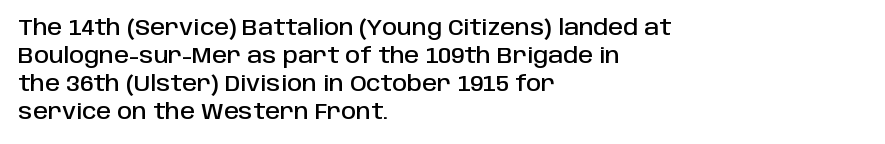
The image shows 21 px text type, upright; set left-aligned, normal line spacing (1.34x), normal letter spacing, not underlined.
